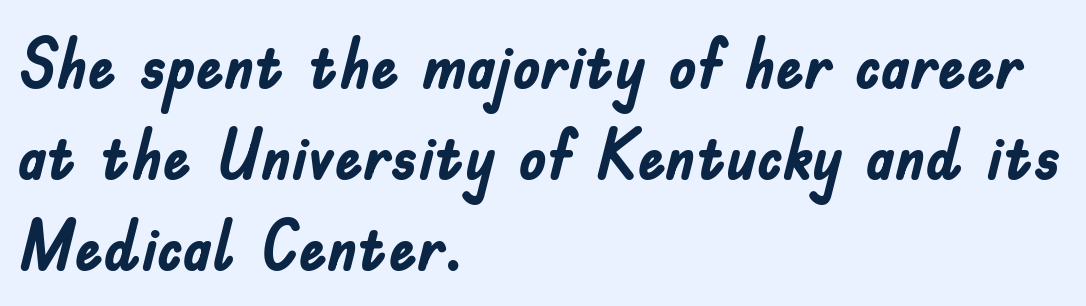
Notice how thick the strokes are: this is what a full bold looks like. Quick note: interline space is typical. Caption: standard tracking, unaltered. The rag falls on the right side of this text block.
